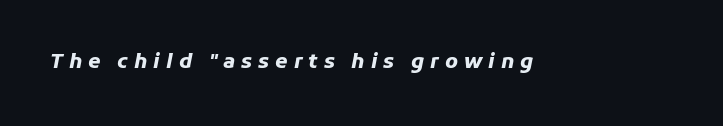
The tracking jumps out immediately: characters are airy and widely separated. Typesetter's note: full bold, strokes at maximum text heaviness. The face used here has a pronounced slope to its letters. Descenders hang freely into open space.
